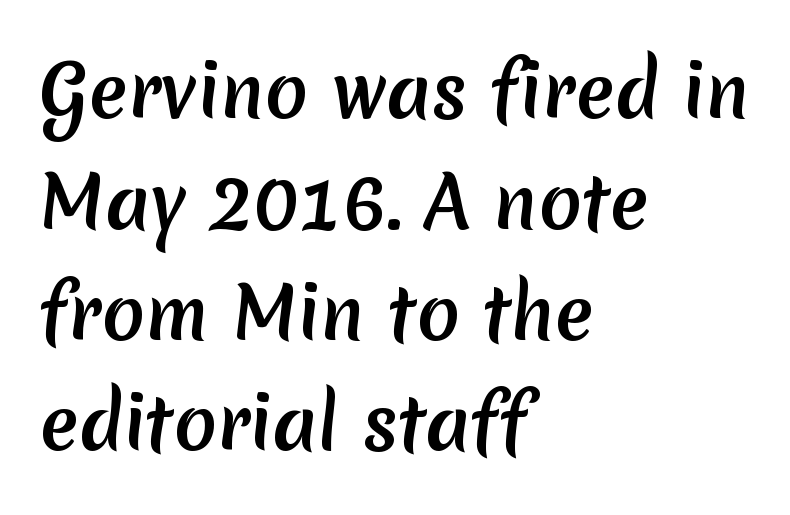
The image shows 71 px sans-serif type; set left-aligned, normal line spacing (1.56x), normal letter spacing, not underlined; medium stroke contrast and a medium x-height.
